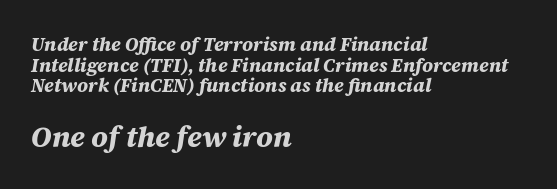
Visually, the bottom section dominates because its glyphs are scaled up. The letters are bold, with thick, heavy strokes. Lines of text with bare space underneath. The vertical gap from one line to the next is small. This sample uses plain, unmodified letter spacing. Where is the straight margin? On the left.
